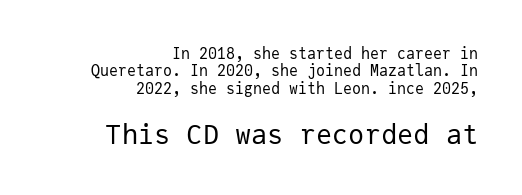
Q: Is the text bold? A: No.
Q: Is the text italic (slanted)? A: No, it is upright.
Q: Is the text underlined? A: No.
Q: How is the paragraph aligned? A: Right-aligned.
Q: Is the spacing between letters normal or unusually wide? A: Normal.
Q: Which block of text is set in a larger size, the first (top) or the second (bottom)? A: The second (bottom) one.
